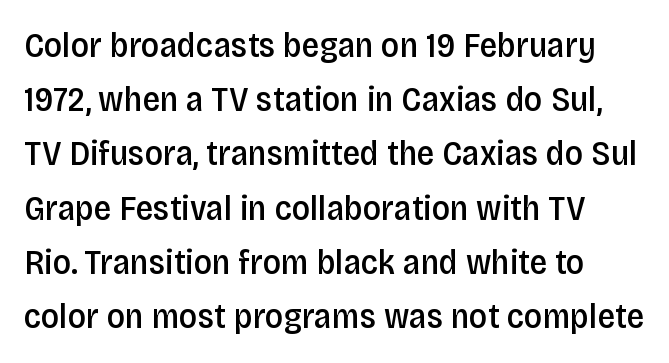
{"serif": "no", "italic": "no", "bold": "semi", "weight": "semibold", "width": "condensed", "stroke_contrast": "low", "x_height": "large", "monospaced": "no", "underline": "no", "line_spacing": "normal", "line_spacing_ratio": 1.55, "letter_spacing": "normal", "letter_spacing_em": 0.0, "glyph_px": 35}
